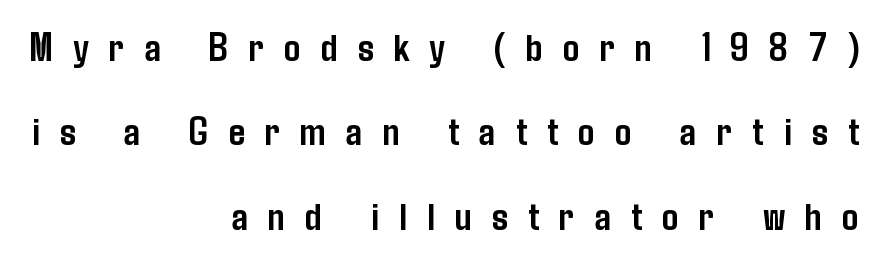
The image shows 41 px semibold, condensed sans-serif type, upright; set right-aligned, loose line spacing (2.06x), unusually wide letter spacing (+0.49 em), not underlined; low stroke contrast and a medium x-height.
